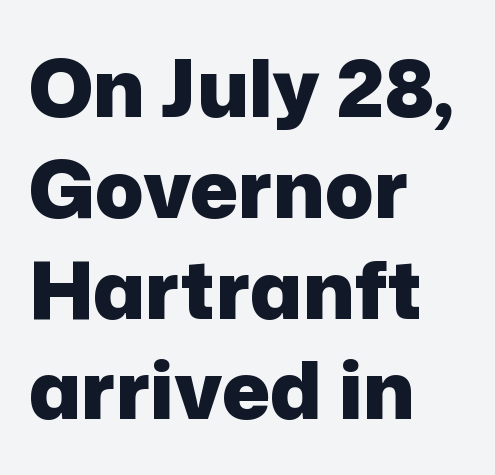
The image shows 80 px heavy sans-serif type, upright; set left-aligned, normal line spacing (1.26x), normal letter spacing, not underlined; low stroke contrast and a medium x-height.
